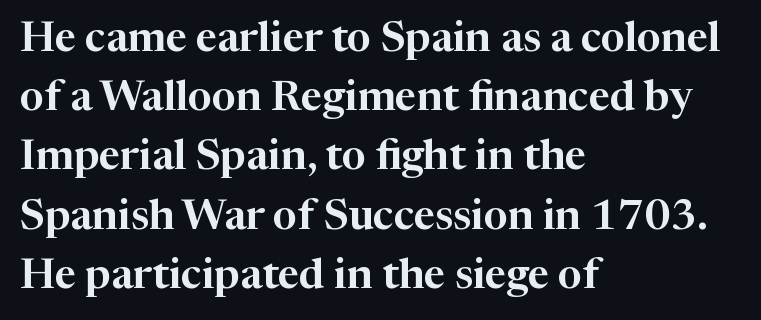
{"serif": "yes", "italic": "no", "width": "normal", "stroke_contrast": "high", "x_height": "medium", "monospaced": "no", "underline": "no", "align": "left", "line_spacing": "normal", "line_spacing_ratio": 1.41, "letter_spacing": "normal", "letter_spacing_em": 0.0, "glyph_px": 42}
